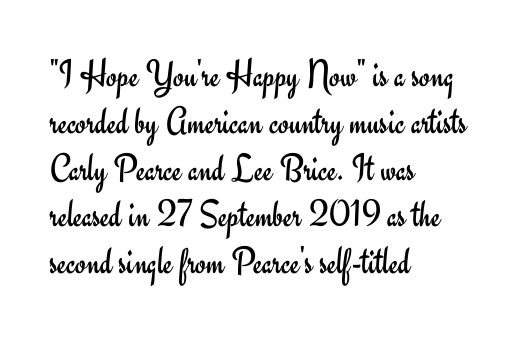
{"serif": "no", "bold": "no", "weight": "regular", "width": "normal", "stroke_contrast": "low", "x_height": "small", "monospaced": "no", "underline": "no", "align": "left", "line_spacing_ratio": 1.2, "letter_spacing": "normal", "letter_spacing_em": 0.0, "glyph_px": 39}
